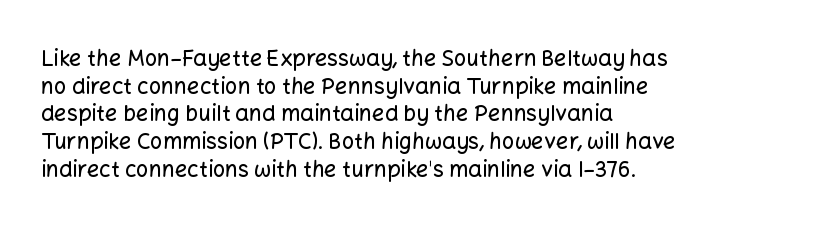
Regarding leading, the lines here are spaced in the standard way. The space beneath each line is pristine and unruled. Tracking value appears to be zero — textbook default spacing. The setting favours the left margin, as ordinary paragraphs usually do.
